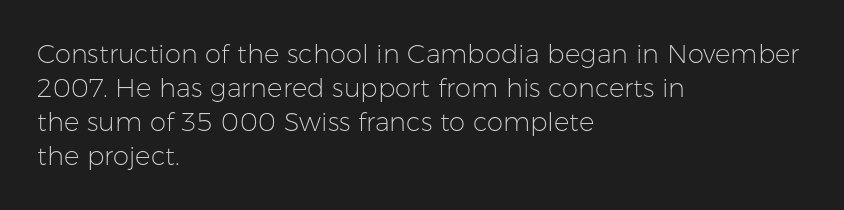
The image shows 26 px text type, upright; set left-aligned, normal line spacing (1.31x), normal letter spacing, not underlined.
